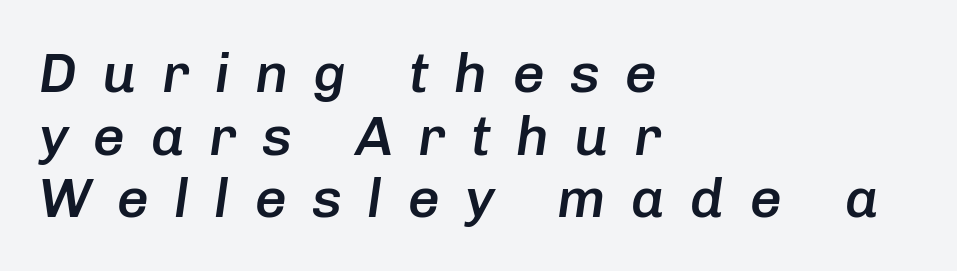
The image shows 56 px semibold type, italic (leaning right); set left-aligned, tight line spacing (1.12x), unusually wide letter spacing (+0.45 em), not underlined; low stroke contrast and a medium x-height.
